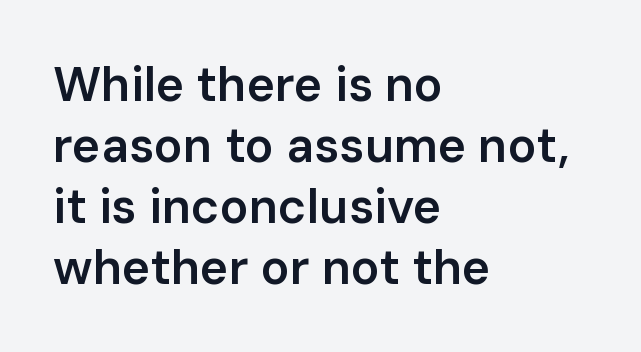
Does the type have serifs? No, each stem ends abruptly. The line-height multiplier appears to be the usual default. Each line starts at the same left margin while the right side varies. Does extra space separate the letters? No, they use regular spacing. A fair bit of extra ink — the face is semibold, not bold. A roman cut, with each character standing at attention.
